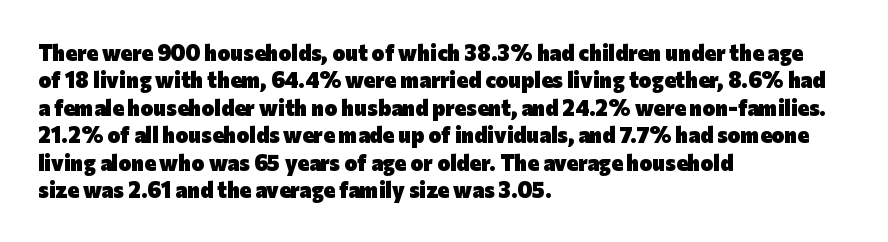
Only glyphs here, with clear space below each row. The type sits square on the baseline with zero lean. Short note: letters normally spaced. Summary of vertical rhythm: regular, with standard interline spacing. Thick stems and heavy bowls — unmistakably bold. Short and long lines alike share a common starting point at left.
